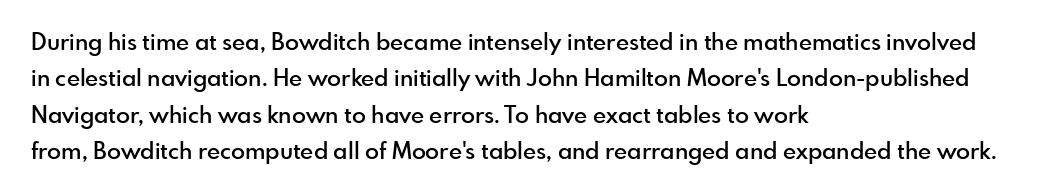
Q: Is the text bold? A: Semi-bold.
Q: Is the text italic (slanted)? A: No, it is upright.
Q: Is the text underlined? A: No.
Q: How is the paragraph aligned? A: Left-aligned.
Q: Is the spacing between letters normal or unusually wide? A: Normal.
Q: Is the spacing between lines tight, normal or loose? A: Normal.
